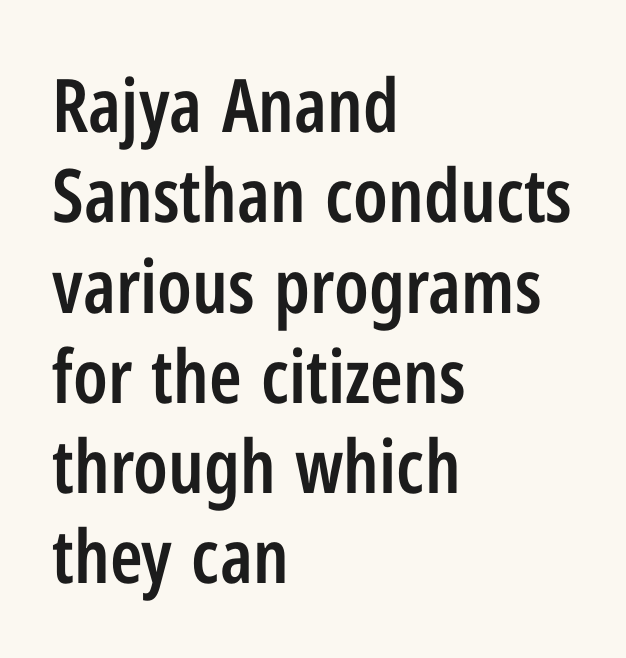
{"serif": "no", "italic": "no", "bold": "semi", "weight": "semibold", "width": "condensed", "stroke_contrast": "low", "x_height": "medium", "monospaced": "no", "underline": "no", "align": "left", "line_spacing_ratio": 1.22, "letter_spacing": "normal", "letter_spacing_em": 0.0, "glyph_px": 74}
